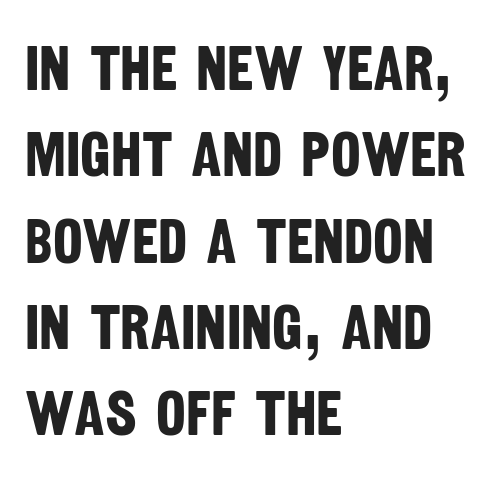
Q: Is the text bold? A: Yes.
Q: Is the typeface a serif or a sans-serif typeface? A: Sans-serif.
Q: Is the text underlined? A: No.
Q: How is the paragraph aligned? A: Left-aligned.
Q: Is the spacing between letters normal or unusually wide? A: Normal.
Q: Is the spacing between lines tight, normal or loose? A: Normal.
Q: Width (condensed, normal, or wide)? A: Condensed.
Q: Stroke contrast? A: Low.
Q: x-height? A: Large.
Q: Monospaced? A: No.
